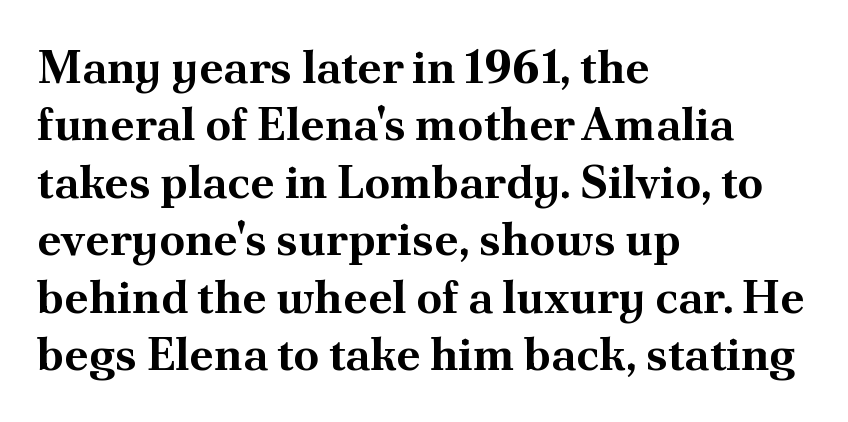
The face used here is seriffed, in the tradition of book romans. The typesetting leans heavy: a genuine bold. Characters follow at the spacing the type designer built in. Proportional: the letters do not fall into vertical columns. Regarding leading, the lines here are spaced in the standard way.
